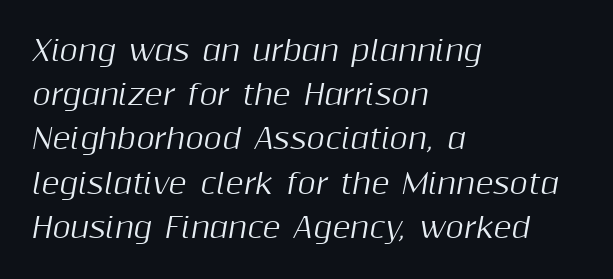
{"italic": "yes", "lean": "right", "slant_degrees": 10, "width": "normal", "stroke_contrast": "medium", "x_height": "medium", "monospaced": "no", "underline": "no", "align": "left", "line_spacing": "normal", "line_spacing_ratio": 1.58, "letter_spacing": "normal", "letter_spacing_em": 0.0, "glyph_px": 28}
